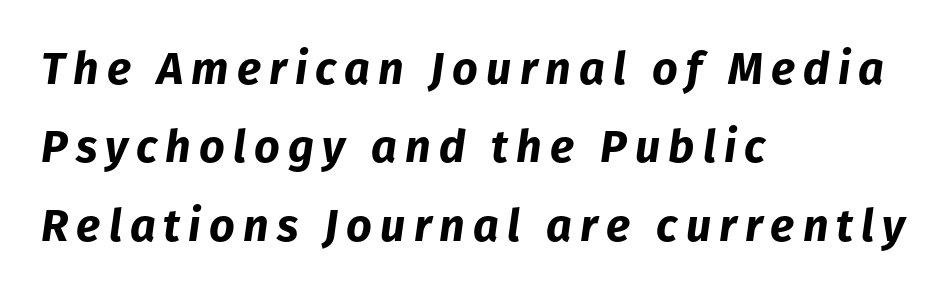
The font's italic variant was chosen for this text. This rendering features lettering with no underline. Each letter keeps its own natural width here, so spacing adapts to shape. These lines stack with their left ends in a neat column. The sample has been set heavy, in full bold.
